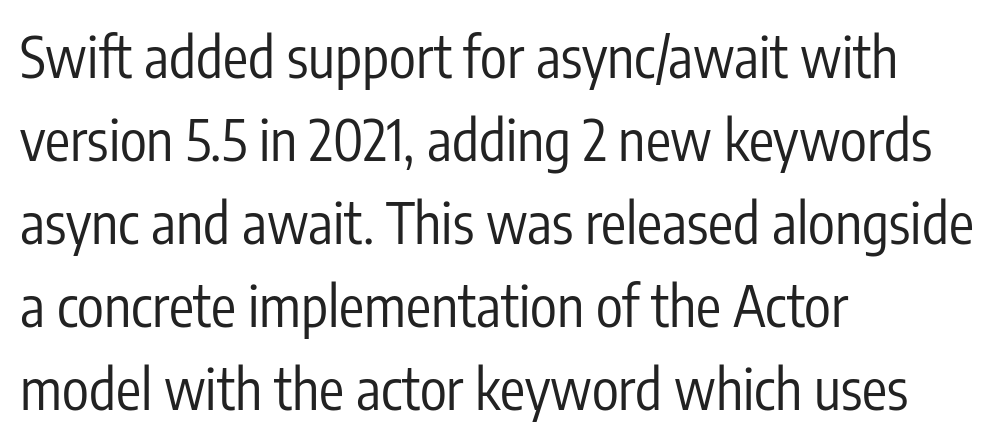
Q: Is the text bold? A: No.
Q: Is the text italic (slanted)? A: No, it is upright.
Q: Is the typeface a serif or a sans-serif typeface? A: Sans-serif.
Q: Is the text underlined? A: No.
Q: How is the paragraph aligned? A: Left-aligned.
Q: Is the spacing between letters normal or unusually wide? A: Normal.
Q: Is the spacing between lines tight, normal or loose? A: Normal.
Q: Width (condensed, normal, or wide)? A: Condensed.
Q: Stroke contrast? A: Low.
Q: x-height? A: Medium.
Q: Monospaced? A: No.
